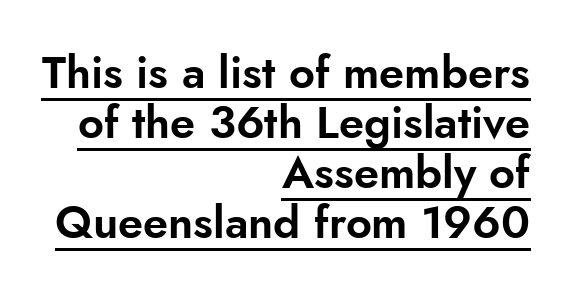
Is the block centered? No — it sits flush against the right margin. No extra tracking has been applied to these lines. Proportional: the letters do not fall into vertical columns. A typesetter would mark this as roman, not italic.
